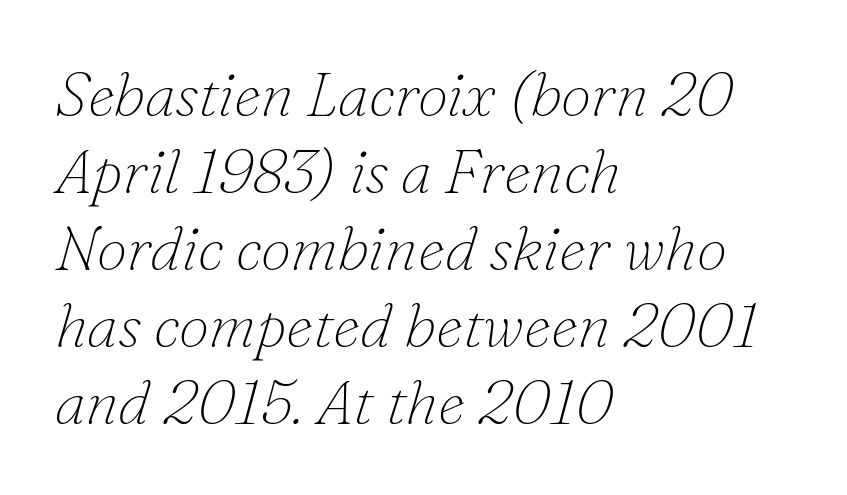
The image shows 62 px thin serif type, italic (leaning right); set left-aligned, line spacing 1.24x, normal letter spacing, not underlined; low stroke contrast and a small x-height.
